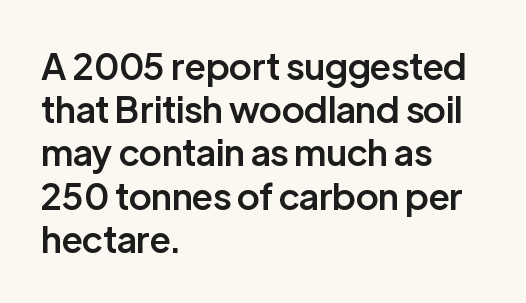
{"serif": "no", "italic": "no", "bold": "semi", "weight": "semibold", "width": "normal", "stroke_contrast": "low", "x_height": "medium", "monospaced": "no", "underline": "no", "align": "left", "line_spacing_ratio": 1.2, "letter_spacing": "normal", "letter_spacing_em": 0.0, "glyph_px": 36}
